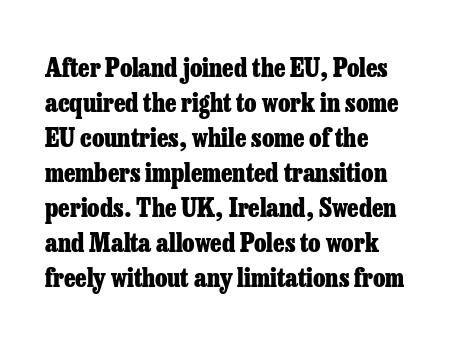
The image shows 25 px bold type, upright; set left-aligned, normal line spacing (1.4x), normal letter spacing, not underlined.
